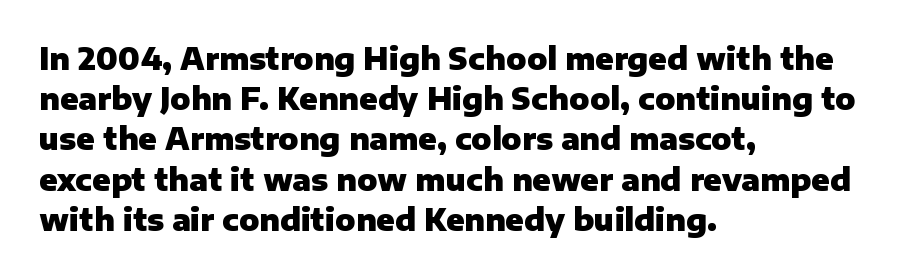
Q: Is the text bold? A: Yes.
Q: Is the text italic (slanted)? A: No, it is upright.
Q: Is the typeface a serif or a sans-serif typeface? A: Sans-serif.
Q: Is the text underlined? A: No.
Q: How is the paragraph aligned? A: Left-aligned.
Q: Is the spacing between letters normal or unusually wide? A: Normal.
Q: Is the spacing between lines tight, normal or loose? A: Normal.
Q: Width (condensed, normal, or wide)? A: Normal.
Q: Stroke contrast? A: Low.
Q: x-height? A: Medium.
Q: Monospaced? A: No.
